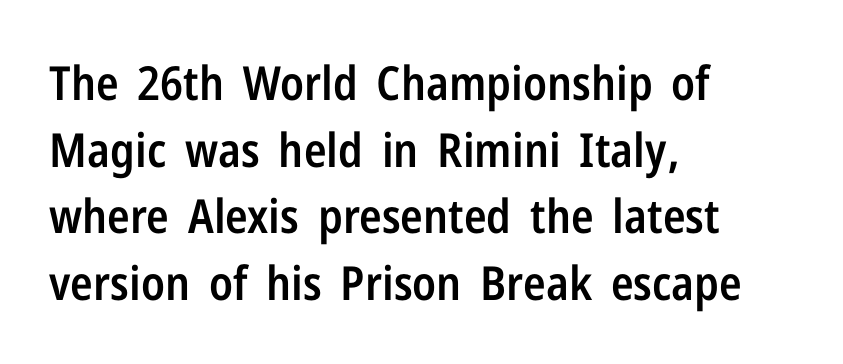
The image shows 47 px semibold, condensed sans-serif type, upright; set left-aligned, normal line spacing (1.42x), normal letter spacing, not underlined; low stroke contrast and a medium x-height.
